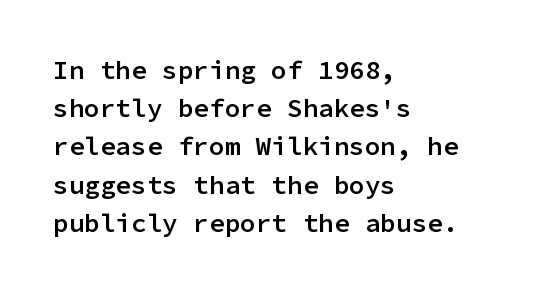
The image shows 26 px text type, upright; set left-aligned, normal line spacing (1.47x), normal letter spacing, not underlined.
